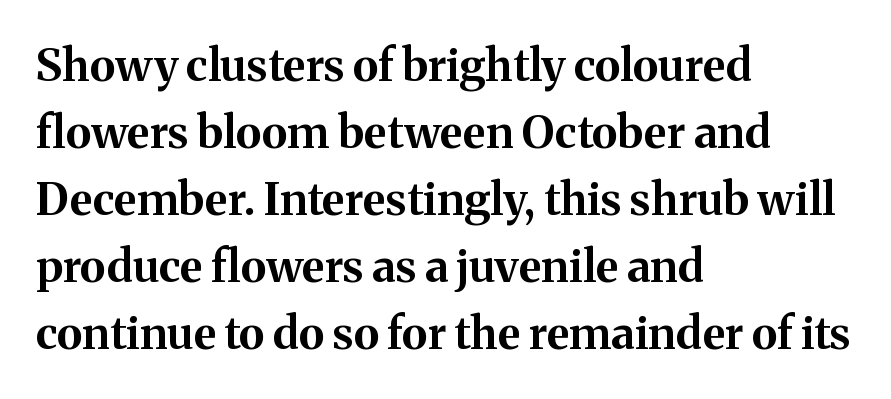
The image shows 45 px bold serif type, upright; set left-aligned, normal line spacing (1.49x), normal letter spacing, not underlined; medium stroke contrast and a medium x-height.
